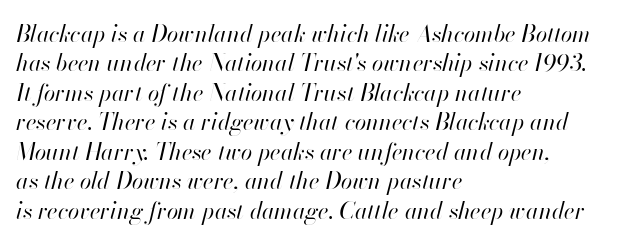
Q: Is the text bold? A: No.
Q: Is the text italic (slanted)? A: Yes, it leans right by about 13 degrees.
Q: Is the text underlined? A: No.
Q: How is the paragraph aligned? A: Left-aligned.
Q: Is the spacing between letters normal or unusually wide? A: Normal.
Q: Is the spacing between lines tight, normal or loose? A: Normal.
